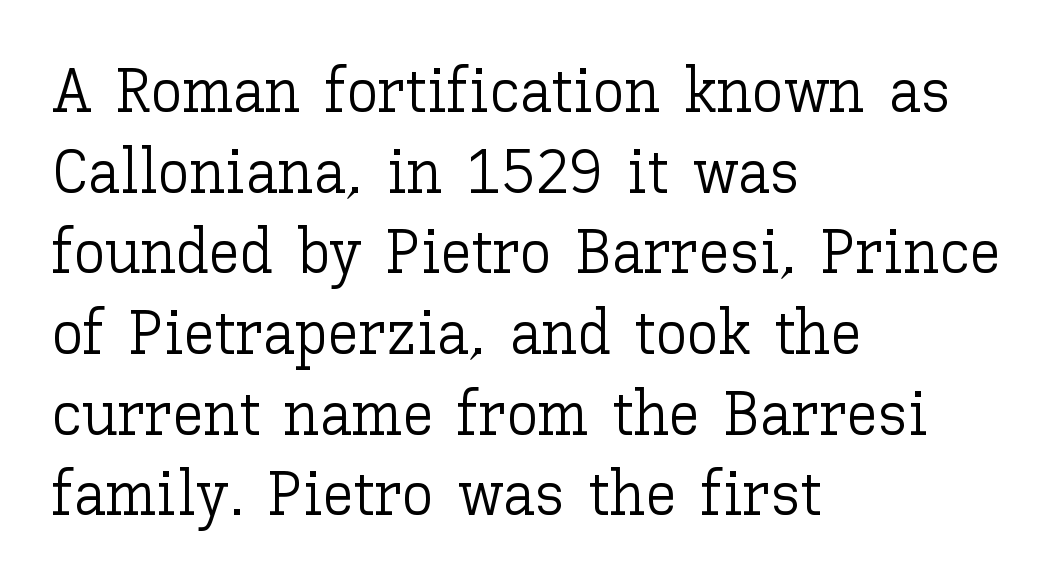
{"italic": "no", "bold": "no", "weight": "light", "width": "normal", "stroke_contrast": "low", "x_height": "medium", "monospaced": "no", "underline": "no", "align": "left", "line_spacing": "normal", "line_spacing_ratio": 1.28, "letter_spacing": "normal", "letter_spacing_em": 0.0, "glyph_px": 63}
